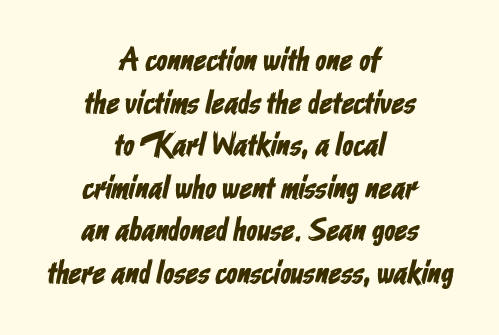
The image shows 32 px condensed sans-serif type; set centered, normal line spacing (1.33x), normal letter spacing, not underlined; low stroke contrast and a medium x-height.
